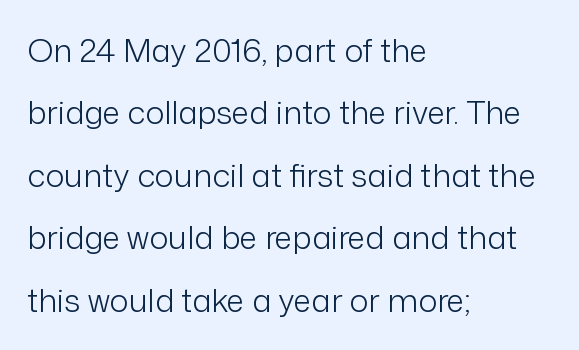
Does the copy run flush right? No — it runs flush left. These lines are composed in type without serifs. Italic: no, the glyphs are upright roman. Each new line begins a long way beneath the previous one. The font is comparable to plain body text, perhaps lighter.
